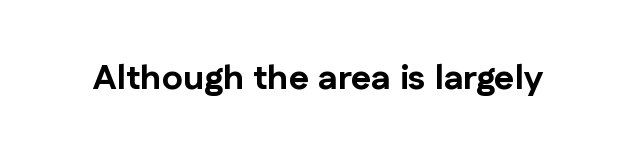
The image shows 35 px bold sans-serif type, upright; set normal letter spacing, not underlined; low stroke contrast and a medium x-height.
